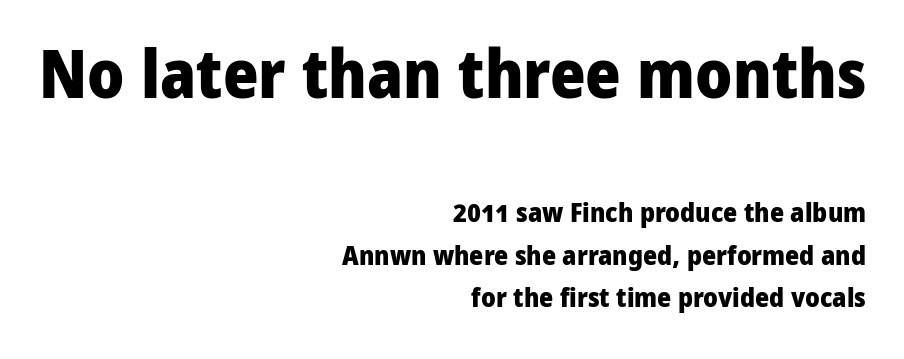
Q: Is the text bold? A: Yes.
Q: Is the text italic (slanted)? A: No, it is upright.
Q: Is the typeface a serif or a sans-serif typeface? A: Sans-serif.
Q: Is the text underlined? A: No.
Q: How is the paragraph aligned? A: Right-aligned.
Q: Is the spacing between letters normal or unusually wide? A: Normal.
Q: Is the spacing between lines tight, normal or loose? A: Normal.
Q: Which block of text is set in a larger size, the first (top) or the second (bottom)? A: The first (top) one.
Q: Width (condensed, normal, or wide)? A: Normal.
Q: Stroke contrast? A: Low.
Q: x-height? A: Medium.
Q: Monospaced? A: No.
